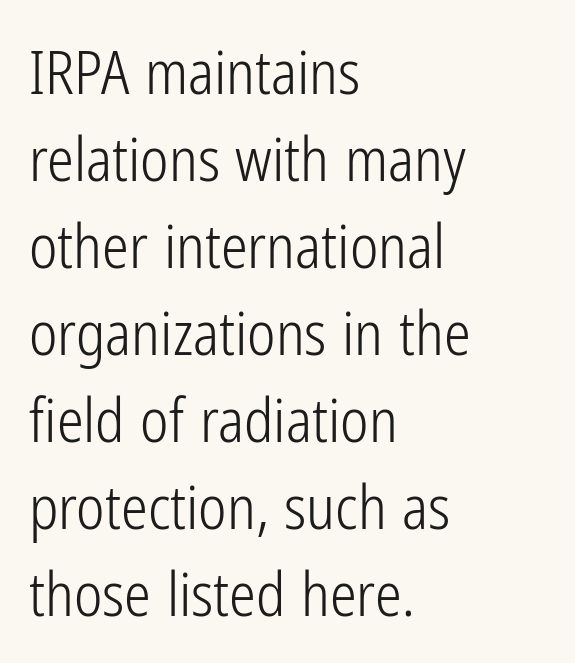
{"serif": "no", "italic": "no", "bold": "no", "weight": "light", "width": "condensed", "stroke_contrast": "low", "x_height": "medium", "monospaced": "no", "underline": "no", "align": "left", "line_spacing": "normal", "line_spacing_ratio": 1.45, "letter_spacing": "normal", "letter_spacing_em": 0.0, "glyph_px": 60}
